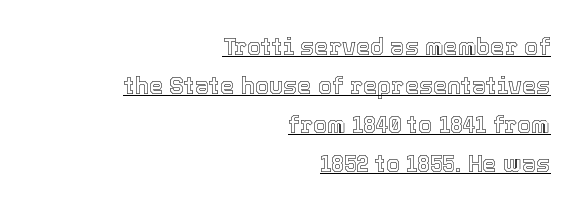
Q: Is the text italic (slanted)? A: No, it is upright.
Q: Is the text underlined? A: Yes.
Q: How is the paragraph aligned? A: Right-aligned.
Q: Is the spacing between letters normal or unusually wide? A: Normal.
Q: Is the spacing between lines tight, normal or loose? A: Normal.
